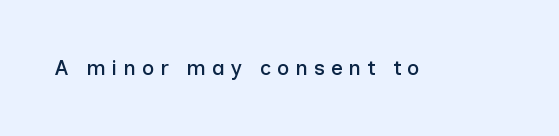
{"italic": "no", "underline": "no", "letter_spacing": "wide", "letter_spacing_em": 0.28, "glyph_px": 21}
